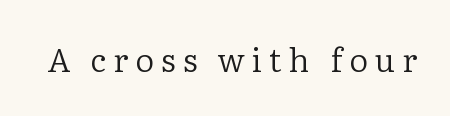
{"serif": "yes", "italic": "no", "bold": "no", "weight": "regular", "width": "normal", "stroke_contrast": "low", "x_height": "medium", "monospaced": "no", "underline": "no", "letter_spacing": "wide", "letter_spacing_em": 0.21, "glyph_px": 33}
